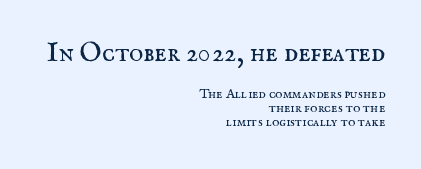
The image shows 27 px text type, upright; set right-aligned, tight line spacing (1.01x), normal letter spacing, not underlined; the first (top) block is 1.93x larger.
